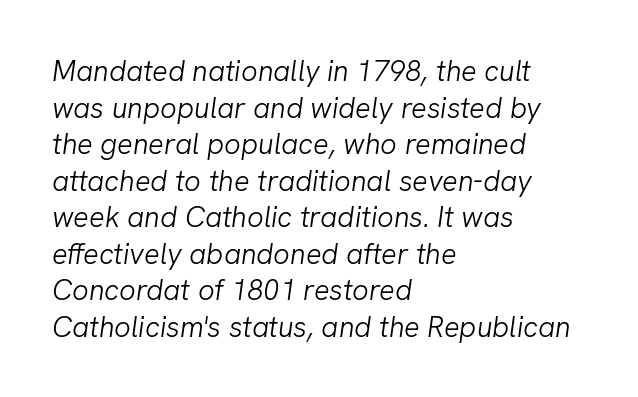
Do the characters align in a grid? No, the font is proportional. Is this a heavy cut? Hardly; it is regular or lighter. Nothing unusual about the tracking: characters are spaced as the font intends. Teacher's note: observe the even left margin — that is flush-left alignment.
